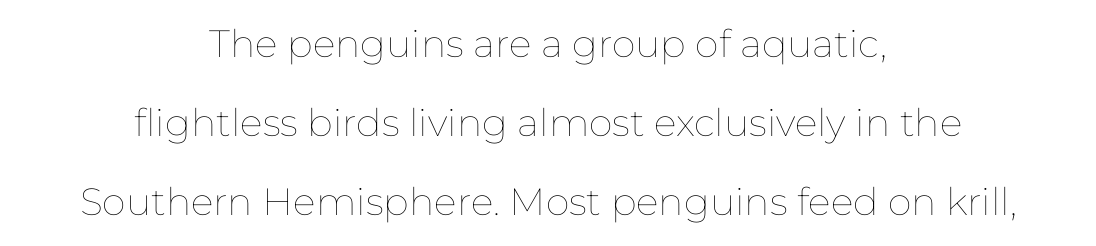
The rag falls on both sides of this text block equally. Weight: in the light-to-regular range. The lettering holds an erect, upright posture throughout. The designer dialed line spacing up above the default. Between one letter and the next there's only the usual sliver of space. The baseline area is clear.
